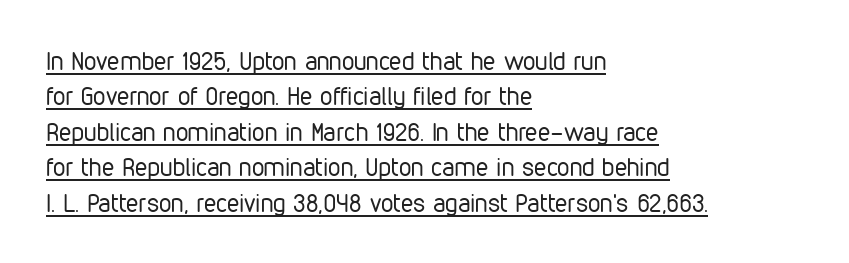
Q: Is the text bold? A: No.
Q: Is the text italic (slanted)? A: No, it is upright.
Q: Is the text underlined? A: Yes.
Q: How is the paragraph aligned? A: Left-aligned.
Q: Is the spacing between letters normal or unusually wide? A: Normal.
Q: Is the spacing between lines tight, normal or loose? A: Normal.
